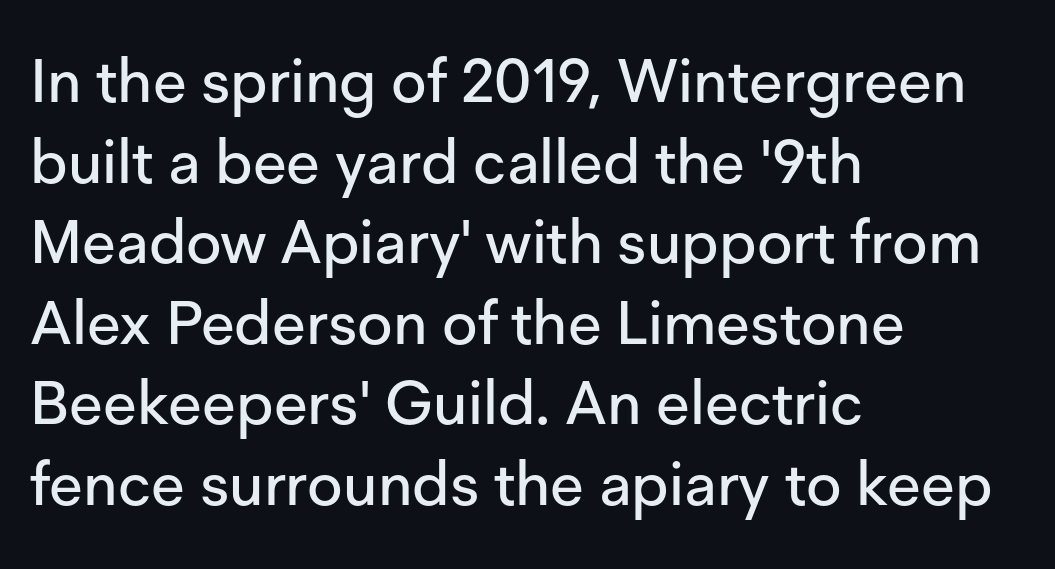
The image shows 61 px sans-serif type, upright; set left-aligned, normal line spacing (1.32x), normal letter spacing, not underlined; low stroke contrast and a medium x-height.
